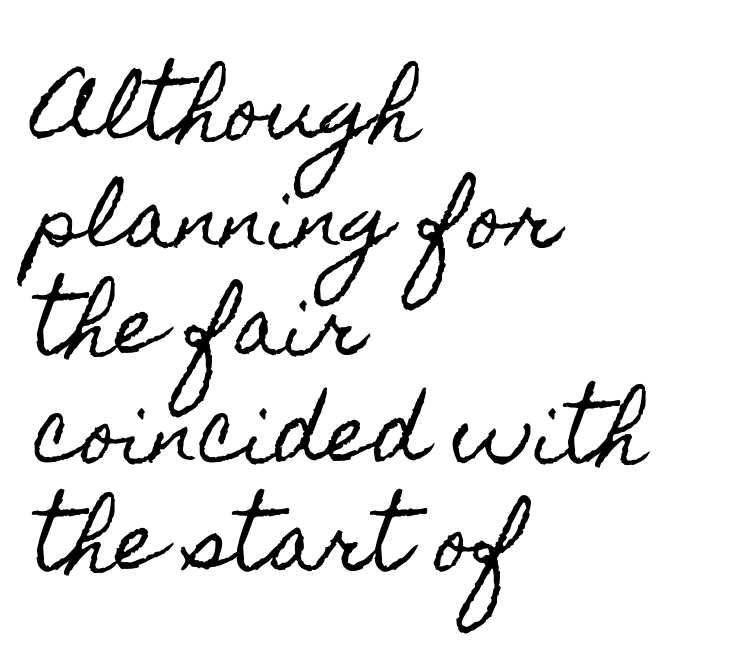
The image shows 78 px condensed type; set left-aligned, normal line spacing (1.38x), normal letter spacing, not underlined; a small x-height.
